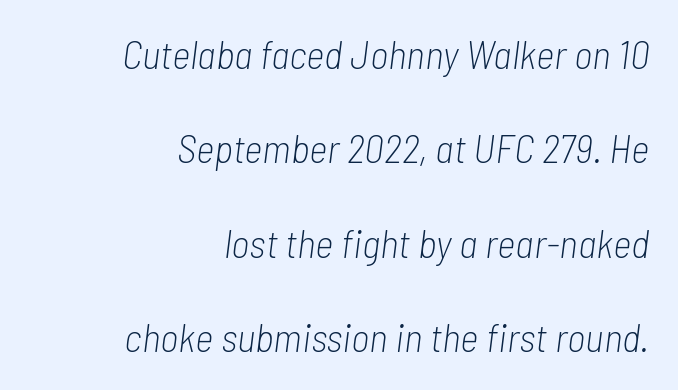
Interline gaps are noticeably wide in this sample. Is the block centered? No — it sits flush against the right margin. If you drew a line through each stem, it would be angled. Each word holds together tightly as a unit, with standard inter-letter gaps.
